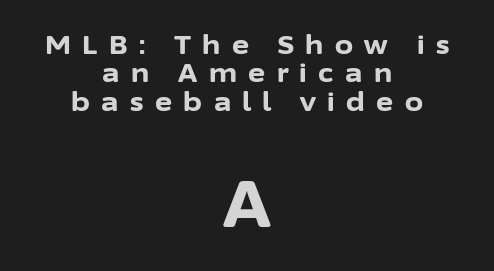
{"serif": "no", "italic": "no", "bold": "yes", "weight": "bold", "width": "normal", "stroke_contrast": "low", "x_height": "medium", "monospaced": "no", "underline": "no", "align": "center", "line_spacing": "tight", "line_spacing_ratio": 1.09, "letter_spacing": "wide", "letter_spacing_em": 0.44, "larger_block": "second", "size_ratio": 2.5, "glyph_px": 65}
